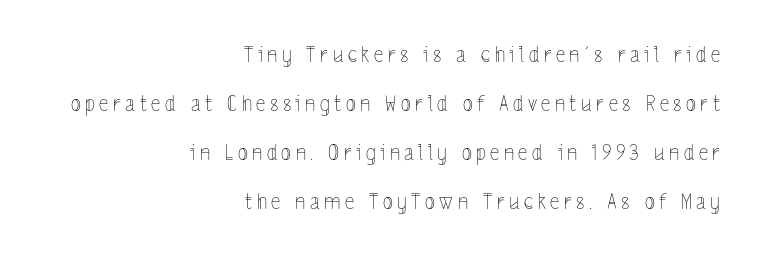
{"italic": "no", "bold": "no", "underline": "no", "align": "right", "line_spacing": "loose", "line_spacing_ratio": 2.33, "letter_spacing": "wide", "letter_spacing_em": 0.21, "glyph_px": 21}
